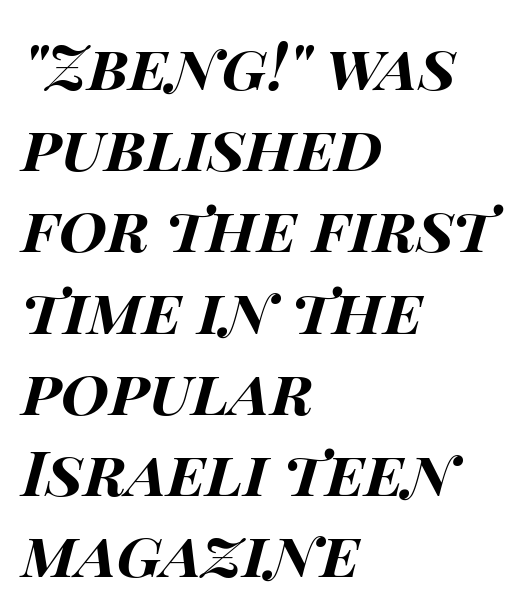
{"italic": "yes", "lean": "right", "slant_degrees": 15, "bold": "yes", "weight": "bold", "width": "wide", "stroke_contrast": "high", "x_height": "large", "monospaced": "no", "underline": "no", "align": "left", "line_spacing": "normal", "line_spacing_ratio": 1.31, "letter_spacing": "normal", "letter_spacing_em": 0.0, "glyph_px": 62}
